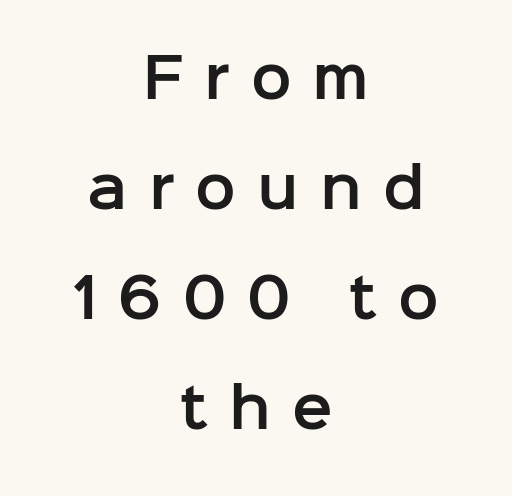
A typesetter would call this heavily tracked-out type. Lines of text with bare space underneath. The rendering positions every line midway between the sides. Is there any slant? The stems are plumb. Leading: increased. Think of a printed novel: that variable character pitch is what you see here.
